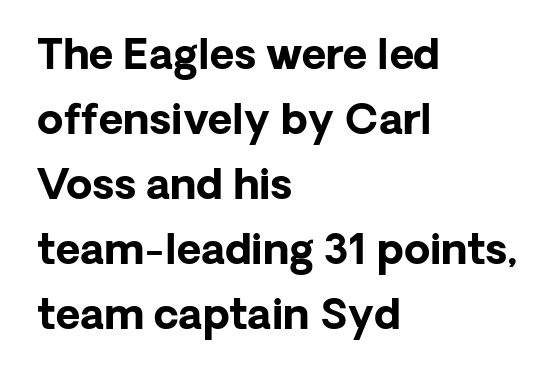
The face used here is proportionally spaced, like ordinary book or web type. In terms of weight, the rendering is a true, heavy bold. This is roman type, the default non-slanted kind. If you measured baseline to baseline, you'd find a middling distance.
